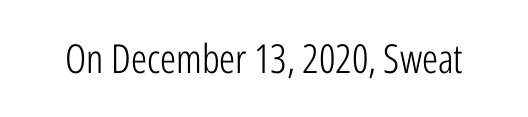
{"serif": "no", "italic": "no", "bold": "no", "weight": "light", "width": "condensed", "stroke_contrast": "low", "x_height": "medium", "monospaced": "no", "underline": "no", "letter_spacing": "normal", "letter_spacing_em": 0.0, "glyph_px": 40}
